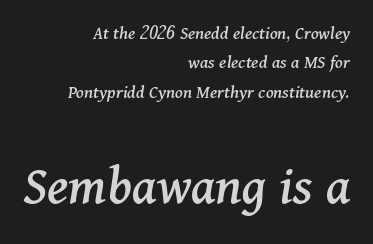
The image shows 56 px serif type, italic (leaning right); set right-aligned, normal line spacing (1.54x), normal letter spacing, not underlined; the second (bottom) block is 2.95x larger; medium stroke contrast and a medium x-height.
